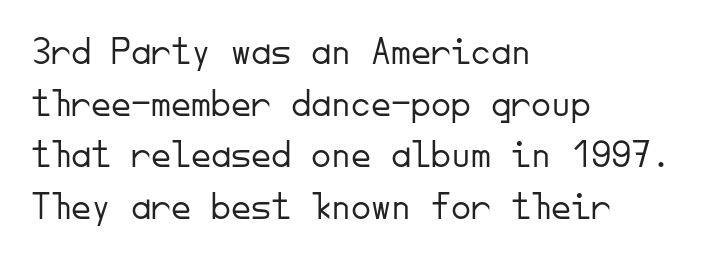
Q: Is the text bold? A: No.
Q: Is the text italic (slanted)? A: No, it is upright.
Q: Is the typeface a serif or a sans-serif typeface? A: Sans-serif.
Q: Is the text underlined? A: No.
Q: How is the paragraph aligned? A: Left-aligned.
Q: Is the spacing between letters normal or unusually wide? A: Normal.
Q: Is the spacing between lines tight, normal or loose? A: Normal.
Q: Width (condensed, normal, or wide)? A: Normal.
Q: Stroke contrast? A: Low.
Q: x-height? A: Small.
Q: Monospaced? A: Yes.
